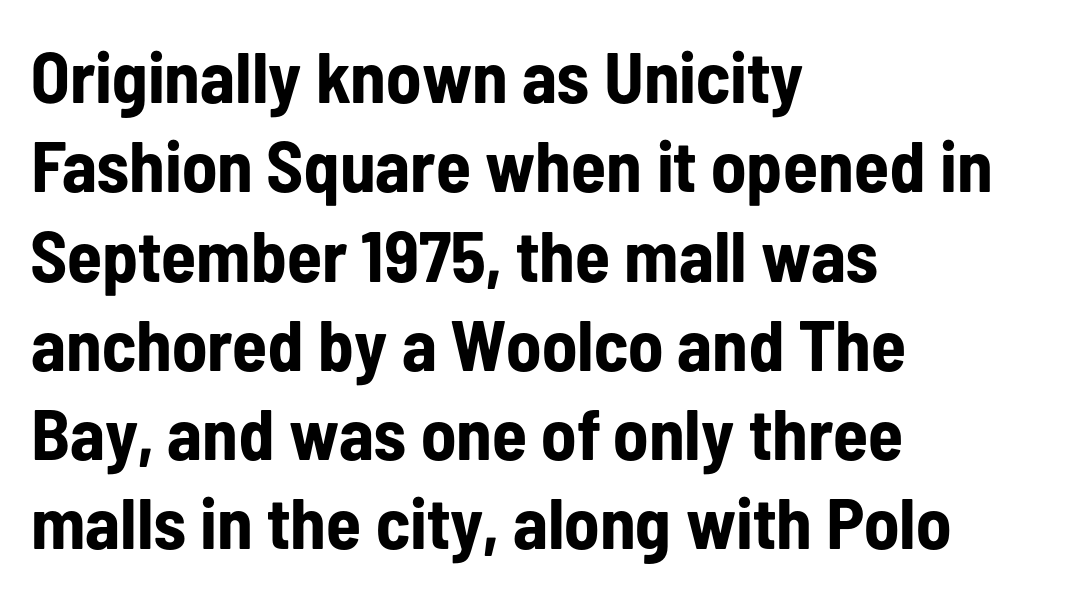
Q: Is the text bold? A: Yes.
Q: Is the text italic (slanted)? A: No, it is upright.
Q: Is the typeface a serif or a sans-serif typeface? A: Sans-serif.
Q: Is the text underlined? A: No.
Q: How is the paragraph aligned? A: Left-aligned.
Q: Is the spacing between letters normal or unusually wide? A: Normal.
Q: Width (condensed, normal, or wide)? A: Condensed.
Q: Stroke contrast? A: Low.
Q: x-height? A: Medium.
Q: Monospaced? A: No.
